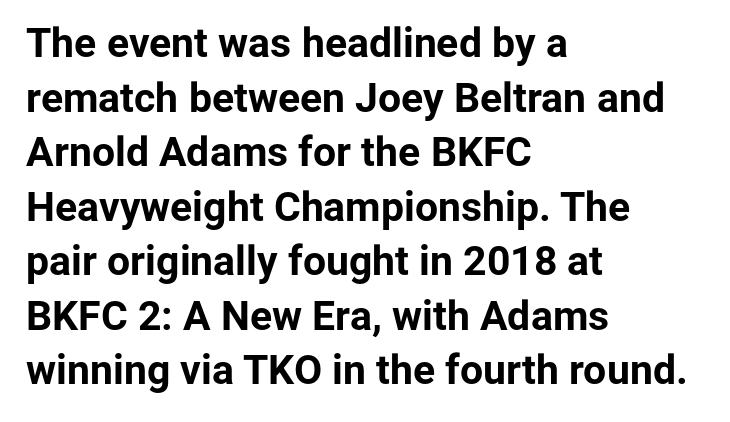
{"serif": "no", "italic": "no", "bold": "yes", "weight": "bold", "width": "normal", "stroke_contrast": "low", "x_height": "medium", "monospaced": "no", "underline": "no", "align": "left", "line_spacing": "normal", "line_spacing_ratio": 1.33, "letter_spacing": "normal", "letter_spacing_em": 0.0, "glyph_px": 41}
